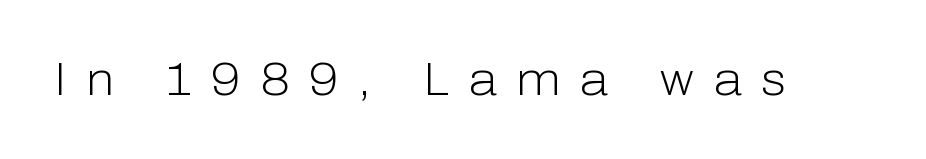
Type style note: lacks serifs. Letters rest on an invisible, unmarked baseline. Think standard paragraph weight, or any step lighter than that. Is there any slant? The stems are plumb. The passage shown is typed in a proportional face where columns would drift.
